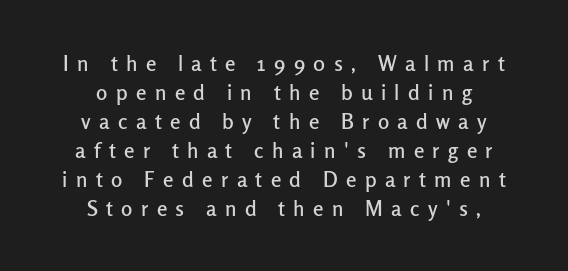
Q: Is the text italic (slanted)? A: No, it is upright.
Q: Is the text underlined? A: No.
Q: How is the paragraph aligned? A: Centered.
Q: Is the spacing between letters normal or unusually wide? A: Unusually wide.
Q: Is the spacing between lines tight, normal or loose? A: Normal.
